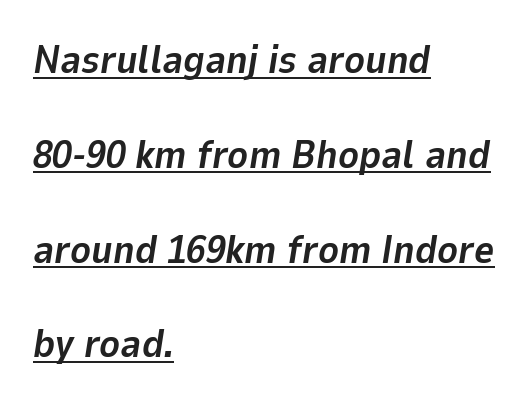
The image shows 39 px bold type, italic (leaning right); set left-aligned, loose line spacing (2.43x), normal letter spacing, underlined; low stroke contrast and a medium x-height.
